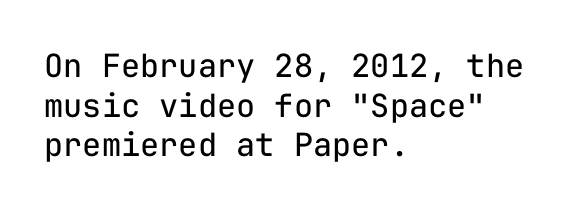
Type style note: lacks serifs. Spacing verdict: monospaced, one width for all characters. A classic flush-left, rag-right setting is used for this passage. Lines of text with bare space underneath. This reads as an unemphasized weight, regular at the heaviest.
